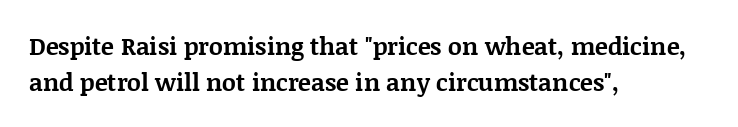
Q: Is the text bold? A: Yes.
Q: Is the text italic (slanted)? A: No, it is upright.
Q: Is the text underlined? A: No.
Q: How is the paragraph aligned? A: Left-aligned.
Q: Is the spacing between letters normal or unusually wide? A: Normal.
Q: Is the spacing between lines tight, normal or loose? A: Normal.
